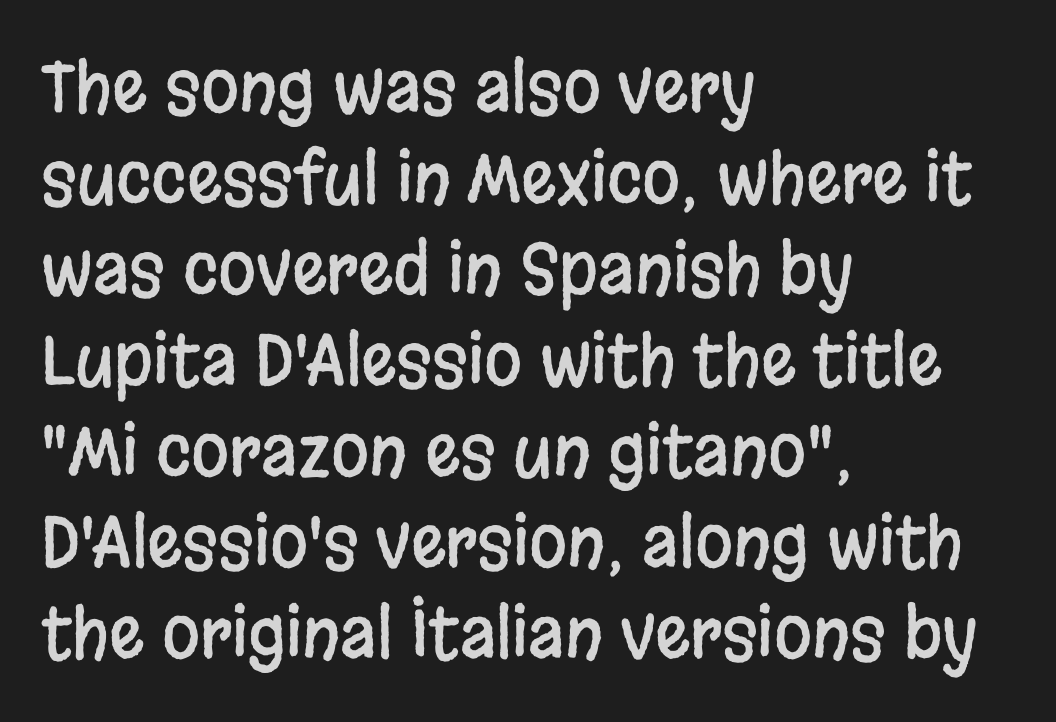
{"serif": "no", "italic": "no", "width": "condensed", "stroke_contrast": "low", "x_height": "large", "monospaced": "no", "underline": "no", "align": "left", "line_spacing": "normal", "line_spacing_ratio": 1.32, "letter_spacing": "normal", "letter_spacing_em": 0.0, "glyph_px": 69}
